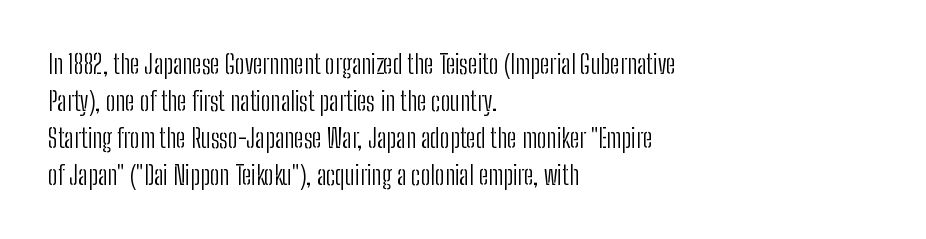
The image shows 26 px text type, upright; set left-aligned, normal line spacing (1.42x), normal letter spacing, not underlined.
